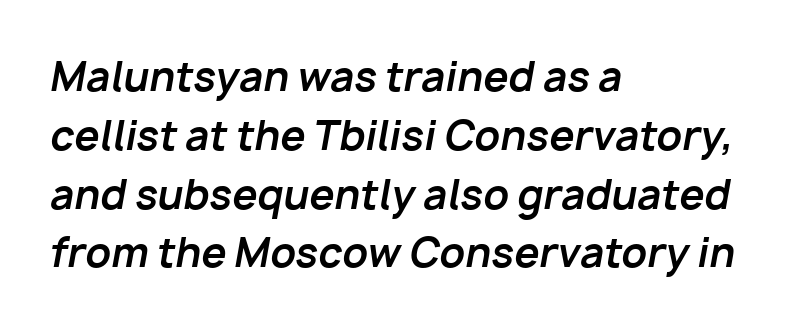
The image shows 40 px bold type, italic (leaning right); set left-aligned, normal line spacing (1.47x), normal letter spacing, not underlined; low stroke contrast and a medium x-height.
